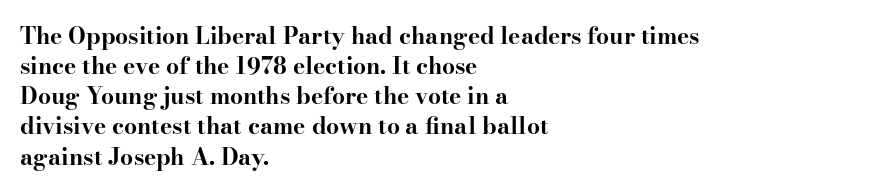
Q: Is the text bold? A: Yes.
Q: Is the text italic (slanted)? A: No, it is upright.
Q: Is the text underlined? A: No.
Q: How is the paragraph aligned? A: Left-aligned.
Q: Is the spacing between letters normal or unusually wide? A: Normal.
Q: Is the spacing between lines tight, normal or loose? A: Normal.
